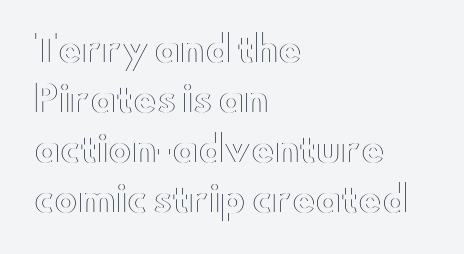
{"italic": "no", "width": "wide", "x_height": "small", "monospaced": "no", "underline": "no", "align": "left", "line_spacing": "normal", "line_spacing_ratio": 1.43, "letter_spacing": "normal", "letter_spacing_em": 0.0, "glyph_px": 35}
